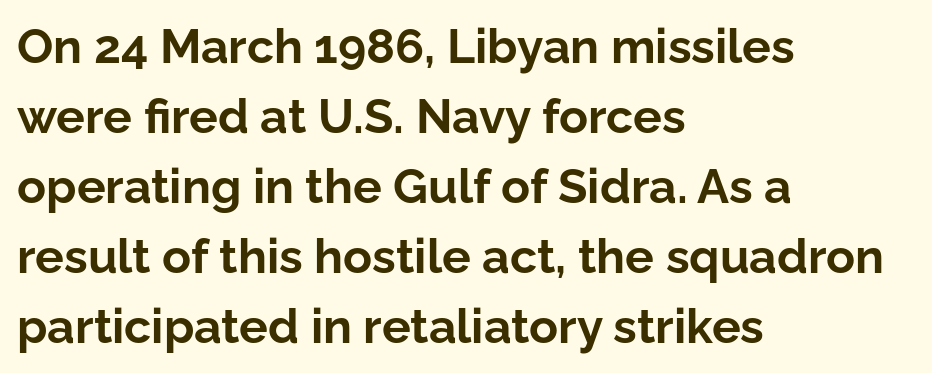
The image shows 48 px bold sans-serif type, upright; set left-aligned, normal line spacing (1.46x), normal letter spacing, not underlined; low stroke contrast and a medium x-height.
